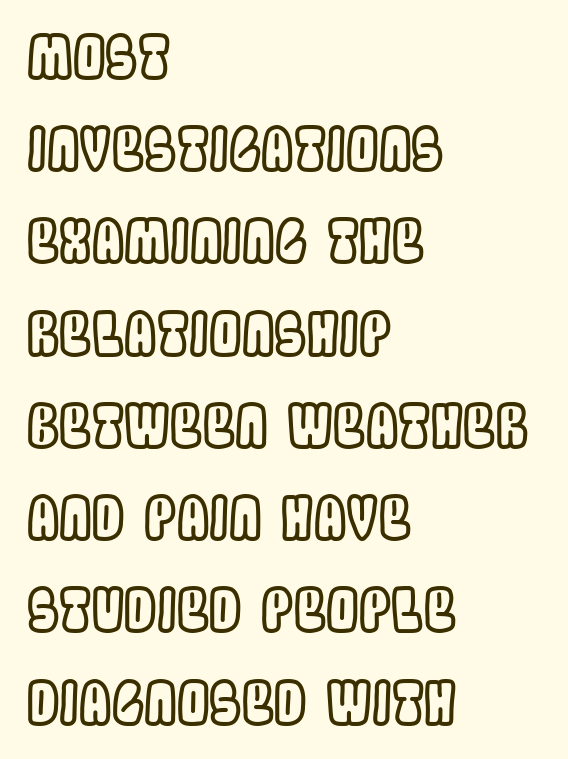
Q: Is the text italic (slanted)? A: No, it is upright.
Q: Is the text underlined? A: No.
Q: How is the paragraph aligned? A: Left-aligned.
Q: Is the spacing between letters normal or unusually wide? A: Normal.
Q: Is the spacing between lines tight, normal or loose? A: Normal.
Q: Width (condensed, normal, or wide)? A: Condensed.
Q: x-height? A: Large.
Q: Monospaced? A: No.
